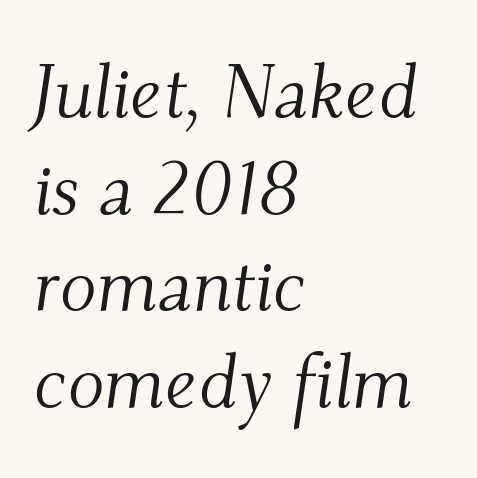
The image shows 76 px light serif type, italic (leaning right); set left-aligned, normal line spacing (1.27x), normal letter spacing, not underlined; medium stroke contrast and a small x-height.
